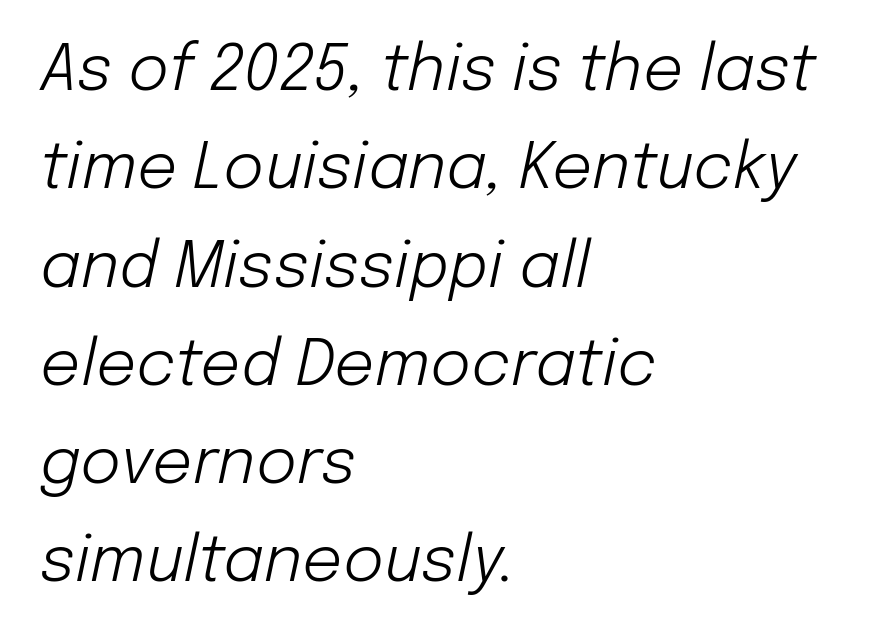
A classic flush-left, rag-right setting is used for this passage. Observe the lean: these are italic letterforms. Honestly, the row spacing looks completely unremarkable. The typeface has the unassuming heft of standard copy or less. The letterforms sit shoulder to shoulder at normal distance.
